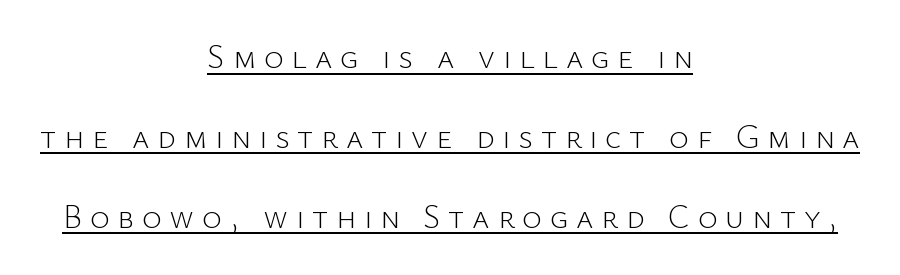
{"serif": "no", "italic": "no", "bold": "no", "weight": "light", "width": "normal", "stroke_contrast": "low", "x_height": "medium", "monospaced": "no", "underline": "yes", "align": "center", "line_spacing": "loose", "line_spacing_ratio": 2.42, "letter_spacing": "wide", "letter_spacing_em": 0.24, "glyph_px": 33}
